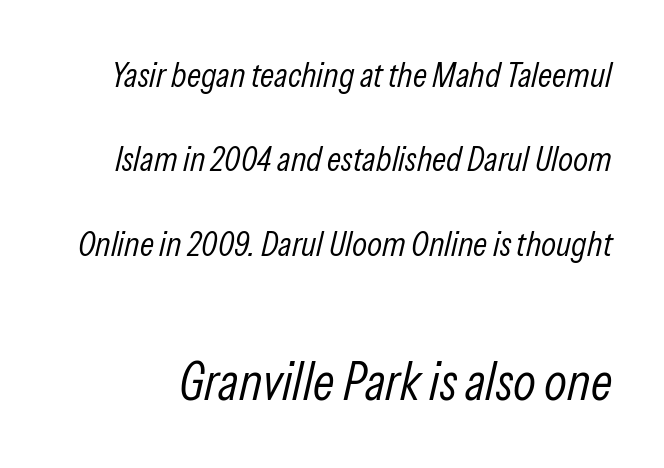
Q: Is the text bold? A: No.
Q: Is the text italic (slanted)? A: Yes, it leans right by about 13 degrees.
Q: Is the text underlined? A: No.
Q: Is the spacing between letters normal or unusually wide? A: Normal.
Q: Is the spacing between lines tight, normal or loose? A: Loose.
Q: Which block of text is set in a larger size, the first (top) or the second (bottom)? A: The second (bottom) one.
Q: Width (condensed, normal, or wide)? A: Condensed.
Q: Stroke contrast? A: Low.
Q: x-height? A: Medium.
Q: Monospaced? A: No.
